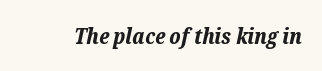
{"italic": "yes", "lean": "right", "slant_degrees": 12, "bold": "yes", "underline": "no", "letter_spacing": "normal", "letter_spacing_em": 0.0, "glyph_px": 22}
